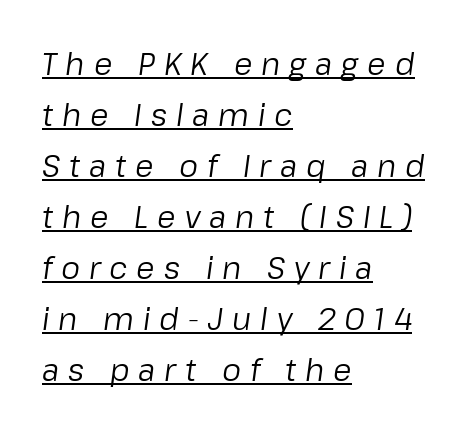
The passage shown is underscored from start to finish. This reads as an unemphasized weight, regular at the heaviest. The whole block is typeset with a tilt. Display-style spreading of the glyphs; the letterfit is very open. Is there much room between lines? A standard amount, neither cramped nor airy.
